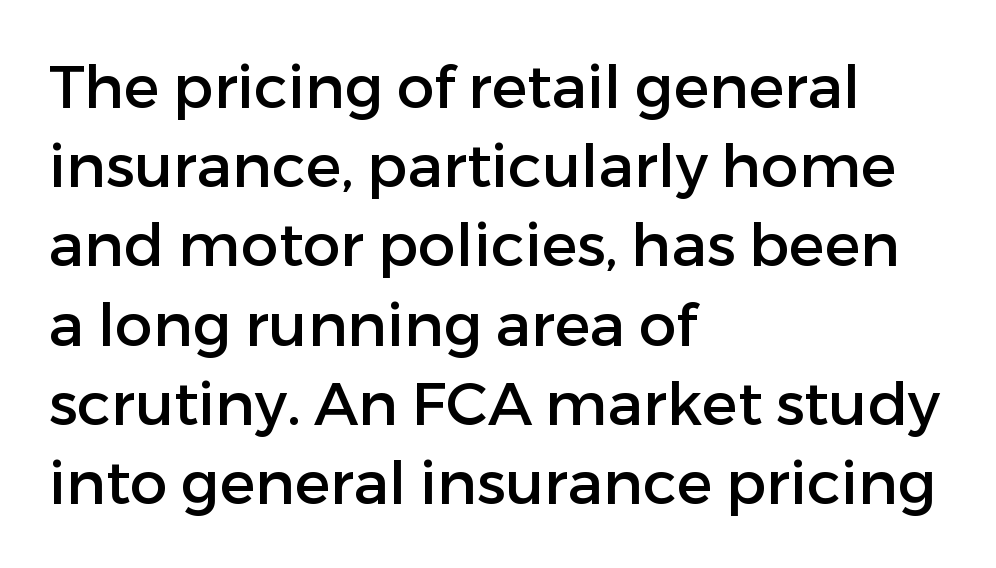
Q: Is the text italic (slanted)? A: No, it is upright.
Q: Is the typeface a serif or a sans-serif typeface? A: Sans-serif.
Q: Is the text underlined? A: No.
Q: How is the paragraph aligned? A: Left-aligned.
Q: Is the spacing between letters normal or unusually wide? A: Normal.
Q: Is the spacing between lines tight, normal or loose? A: Normal.
Q: Width (condensed, normal, or wide)? A: Normal.
Q: Stroke contrast? A: Low.
Q: x-height? A: Medium.
Q: Monospaced? A: No.
